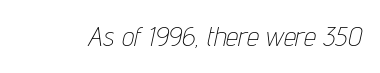
Q: Is the text bold? A: No.
Q: Is the text italic (slanted)? A: Yes, it leans right by about 12 degrees.
Q: Is the text underlined? A: No.
Q: Is the spacing between letters normal or unusually wide? A: Normal.
